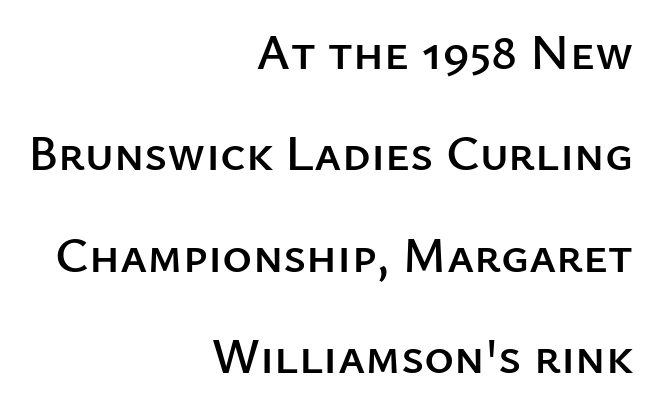
Q: Is the text italic (slanted)? A: No, it is upright.
Q: Is the typeface a serif or a sans-serif typeface? A: Sans-serif.
Q: Is the text underlined? A: No.
Q: How is the paragraph aligned? A: Right-aligned.
Q: Is the spacing between letters normal or unusually wide? A: Normal.
Q: Is the spacing between lines tight, normal or loose? A: Loose.
Q: Width (condensed, normal, or wide)? A: Normal.
Q: Stroke contrast? A: Low.
Q: x-height? A: Medium.
Q: Monospaced? A: No.
